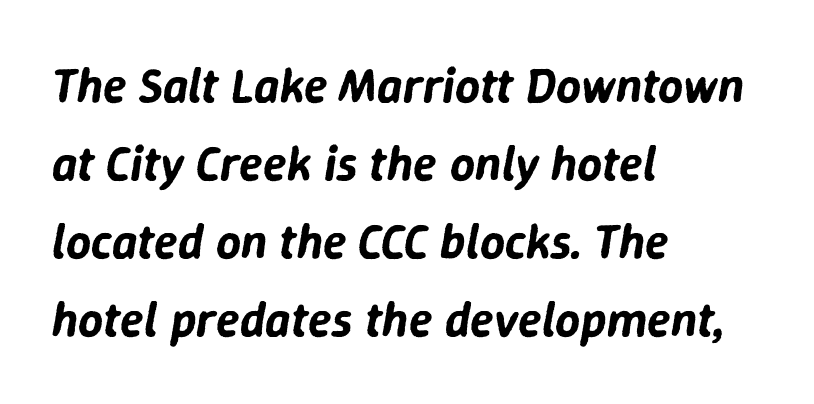
Q: Is the text italic (slanted)? A: Yes, it leans right by about 9 degrees.
Q: Is the text underlined? A: No.
Q: How is the paragraph aligned? A: Left-aligned.
Q: Is the spacing between letters normal or unusually wide? A: Normal.
Q: Is the spacing between lines tight, normal or loose? A: Normal.
Q: Width (condensed, normal, or wide)? A: Normal.
Q: Stroke contrast? A: Low.
Q: x-height? A: Medium.
Q: Monospaced? A: No.
